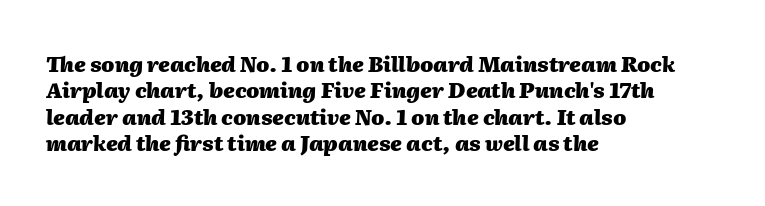
The image shows 21 px bold type, italic (leaning right); set left-aligned, normal line spacing (1.26x), normal letter spacing, not underlined.
